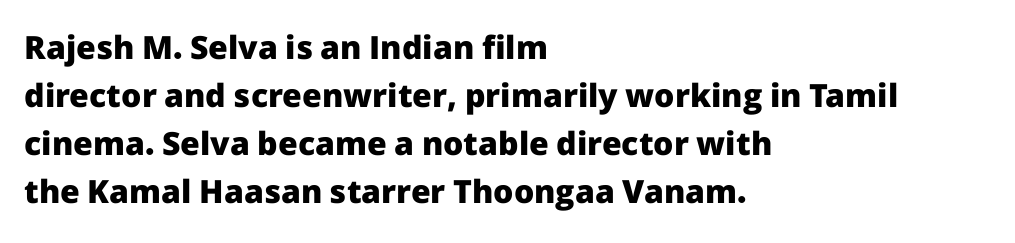
{"serif": "no", "italic": "no", "bold": "yes", "weight": "heavy", "width": "normal", "stroke_contrast": "low", "x_height": "medium", "monospaced": "no", "underline": "no", "align": "left", "line_spacing": "normal", "line_spacing_ratio": 1.5, "letter_spacing": "normal", "letter_spacing_em": 0.0, "glyph_px": 32}
